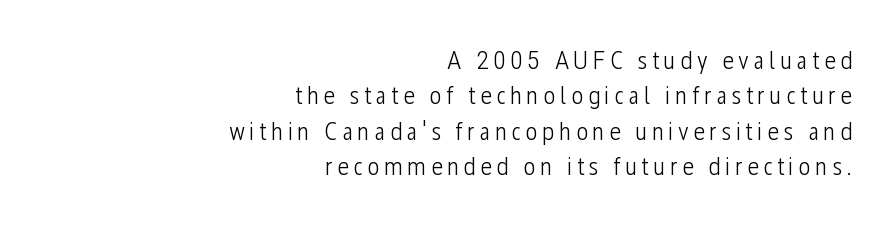
{"italic": "no", "bold": "no", "underline": "no", "align": "right", "line_spacing": "normal", "line_spacing_ratio": 1.36, "glyph_px": 26}
